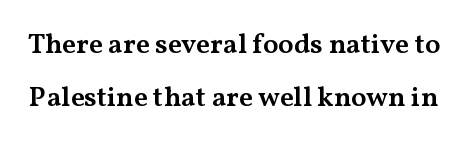
{"serif": "yes", "italic": "no", "bold": "semi", "weight": "semibold", "width": "wide", "stroke_contrast": "medium", "x_height": "medium", "monospaced": "no", "underline": "no", "line_spacing_ratio": 1.88, "letter_spacing": "normal", "letter_spacing_em": 0.0, "glyph_px": 28}
